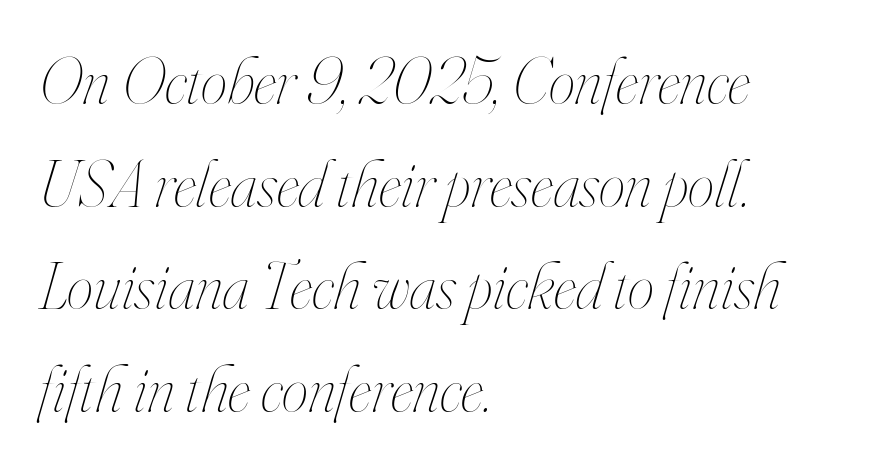
Unmarked baselines from the first word to the last. This sample keeps an unexceptional amount of space between lines. Teacher's note: observe the even left margin — that is flush-left alignment. When letters slant like this, we call the style italic.
